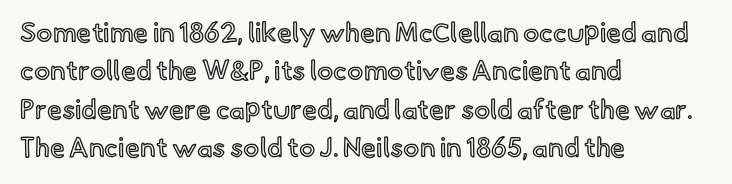
Q: Is the text italic (slanted)? A: No, it is upright.
Q: Is the text underlined? A: No.
Q: How is the paragraph aligned? A: Left-aligned.
Q: Is the spacing between letters normal or unusually wide? A: Normal.
Q: Is the spacing between lines tight, normal or loose? A: Normal.
